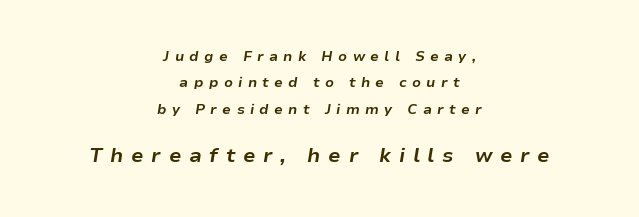
{"italic": "yes", "lean": "right", "slant_degrees": 9, "bold": "yes", "underline": "no", "align": "center", "line_spacing_ratio": 1.89, "letter_spacing": "wide", "letter_spacing_em": 0.38, "larger_block": "second", "size_ratio": 1.43, "glyph_px": 20}
